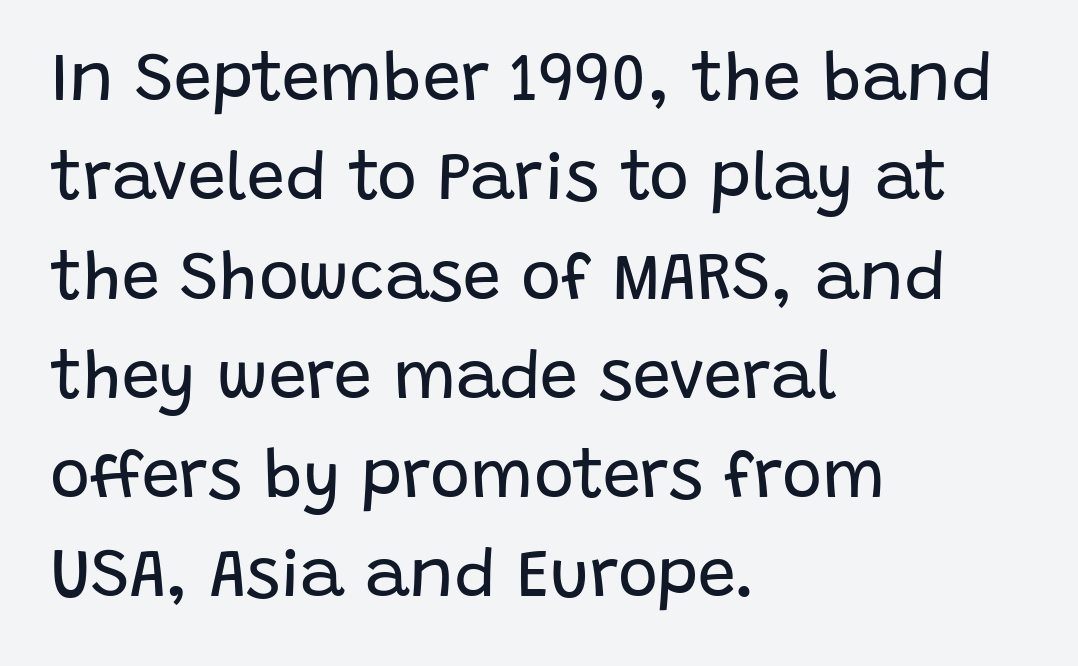
{"serif": "no", "italic": "no", "bold": "no", "weight": "regular", "width": "normal", "stroke_contrast": "low", "x_height": "large", "monospaced": "no", "underline": "no", "align": "left", "line_spacing": "normal", "line_spacing_ratio": 1.46, "letter_spacing": "normal", "letter_spacing_em": 0.0, "glyph_px": 68}
